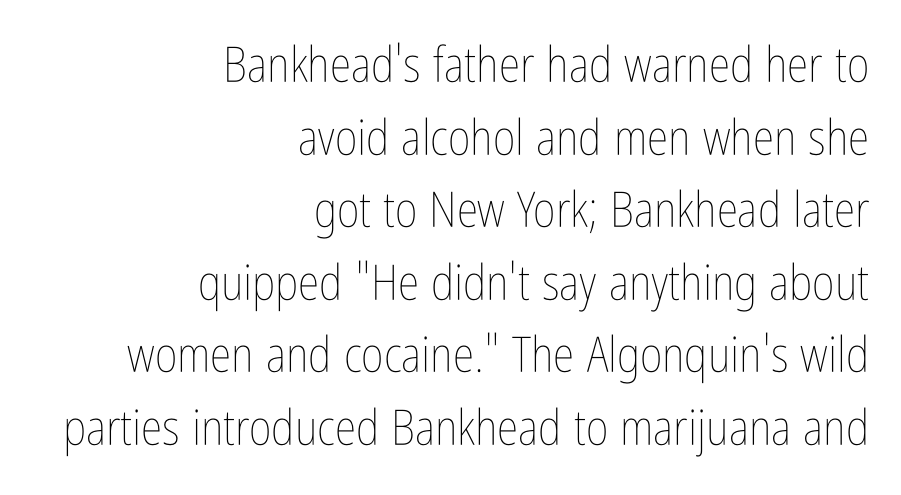
Q: Is the text bold? A: No.
Q: Is the text italic (slanted)? A: No, it is upright.
Q: Is the text underlined? A: No.
Q: How is the paragraph aligned? A: Right-aligned.
Q: Is the spacing between letters normal or unusually wide? A: Normal.
Q: Is the spacing between lines tight, normal or loose? A: Normal.
Q: Width (condensed, normal, or wide)? A: Condensed.
Q: Stroke contrast? A: Low.
Q: x-height? A: Medium.
Q: Monospaced? A: No.
